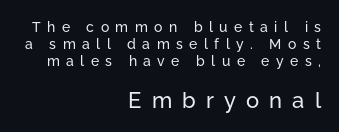
Unlike italic type, these characters show no tilt at all. The following chunk of copy outweighs the initial chunk in type size. Letter spacing: wide. This rendering uses right alignment, leaving the left contour irregular. Check the space under the baseline: it is left empty.
